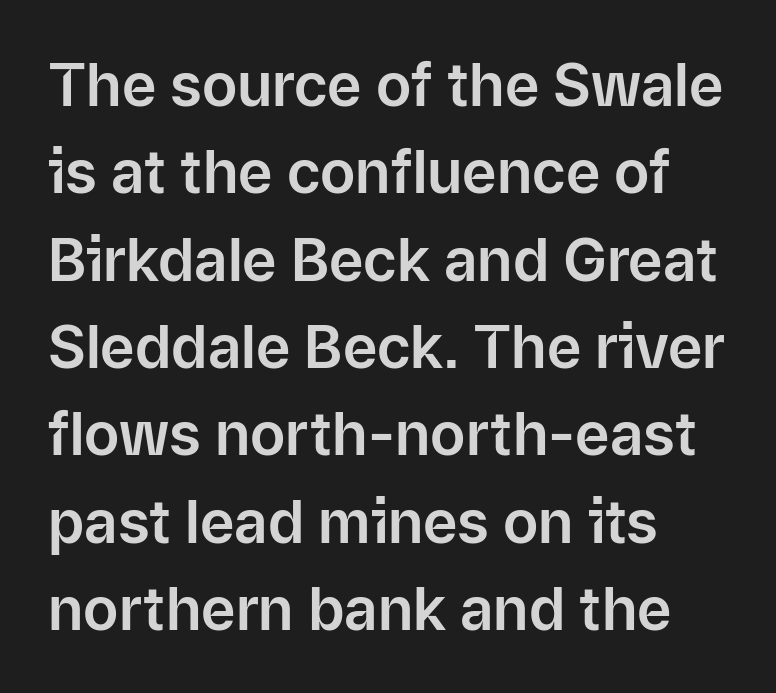
The image shows 59 px sans-serif type, upright; set left-aligned, normal line spacing (1.48x), normal letter spacing, not underlined; low stroke contrast and a medium x-height.
